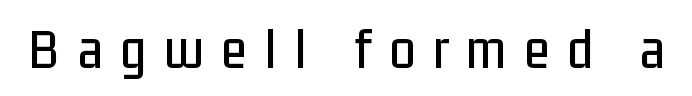
Q: Is the text italic (slanted)? A: No, it is upright.
Q: Is the typeface a serif or a sans-serif typeface? A: Sans-serif.
Q: Is the text underlined? A: No.
Q: Is the spacing between letters normal or unusually wide? A: Unusually wide.
Q: Width (condensed, normal, or wide)? A: Condensed.
Q: Stroke contrast? A: Low.
Q: x-height? A: Medium.
Q: Monospaced? A: No.
